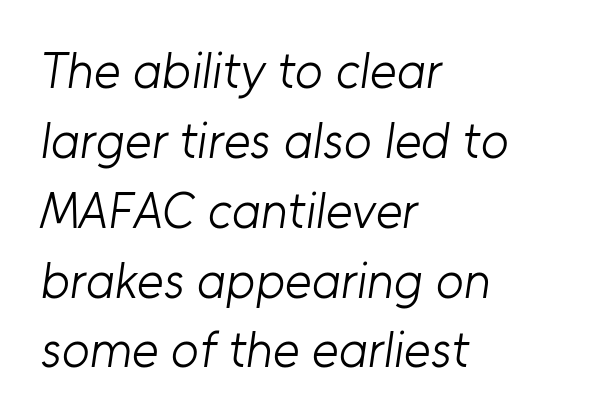
{"serif": "no", "bold": "no", "weight": "light", "width": "normal", "stroke_contrast": "low", "x_height": "medium", "monospaced": "no", "underline": "no", "align": "left", "line_spacing": "normal", "line_spacing_ratio": 1.37, "letter_spacing": "normal", "letter_spacing_em": 0.0, "glyph_px": 51}
